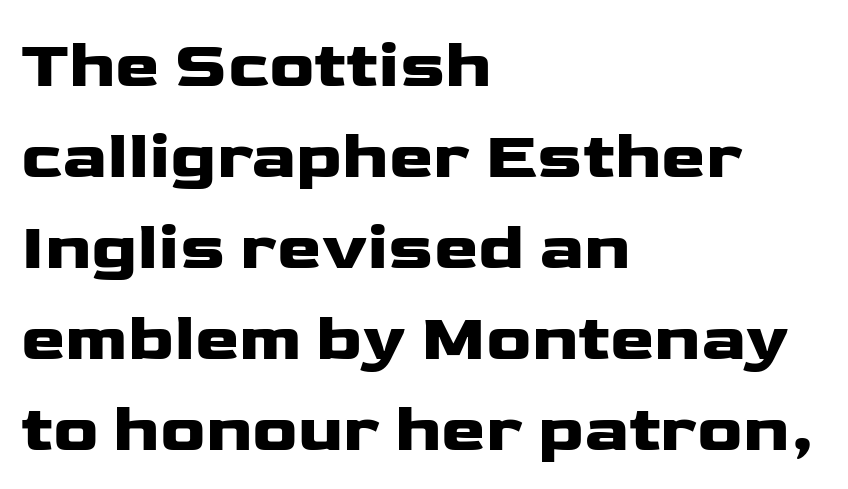
{"serif": "no", "italic": "no", "width": "wide", "stroke_contrast": "low", "x_height": "medium", "monospaced": "no", "underline": "no", "align": "left", "line_spacing": "normal", "line_spacing_ratio": 1.36, "letter_spacing": "normal", "letter_spacing_em": 0.0, "glyph_px": 67}
